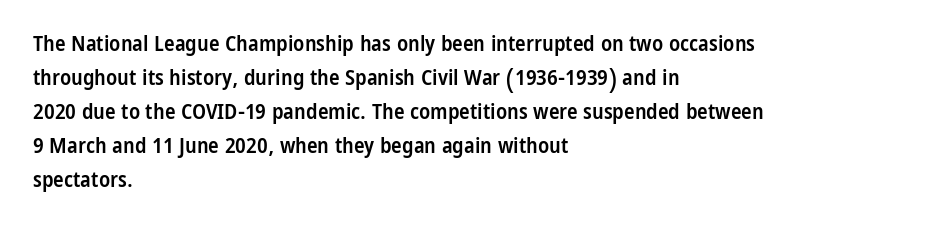
Students, note that the glyphs here touch the page at normal intervals. The line-height multiplier appears to be the usual default. Horizontal alignment here is leftward, the default for most running prose. Descenders are the only things crossing below the line. A bit beefed up — I'd call it semibold rather than bold. You can tell it's not italic because the verticals are truly vertical.
